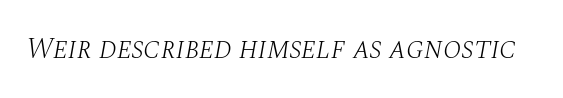
The image shows 30 px light serif type, italic (leaning right); set normal letter spacing, not underlined; medium stroke contrast and a large x-height.
